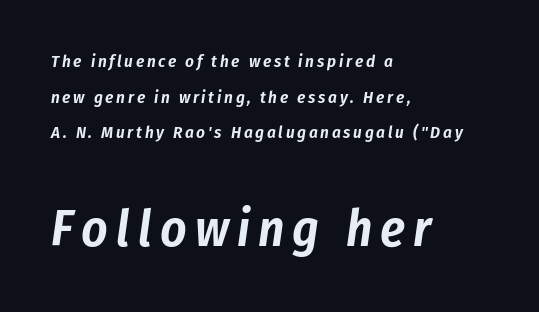
Q: Is the text italic (slanted)? A: Yes, it leans right by about 8 degrees.
Q: Is the text underlined? A: No.
Q: How is the paragraph aligned? A: Left-aligned.
Q: Is the spacing between lines tight, normal or loose? A: Loose.
Q: Which block of text is set in a larger size, the first (top) or the second (bottom)? A: The second (bottom) one.
Q: Width (condensed, normal, or wide)? A: Condensed.
Q: Stroke contrast? A: Low.
Q: x-height? A: Medium.
Q: Monospaced? A: No.
